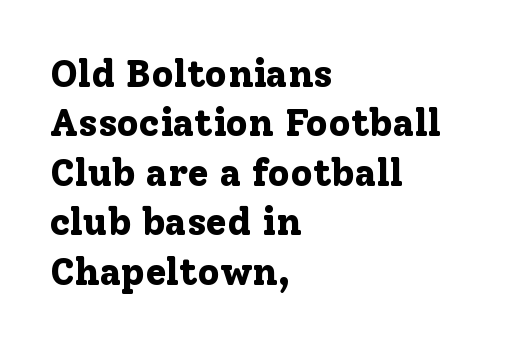
{"serif": "yes", "italic": "no", "bold": "yes", "weight": "bold", "width": "normal", "stroke_contrast": "low", "x_height": "medium", "monospaced": "no", "underline": "no", "align": "left", "line_spacing": "normal", "line_spacing_ratio": 1.3, "letter_spacing": "normal", "letter_spacing_em": 0.0, "glyph_px": 38}
